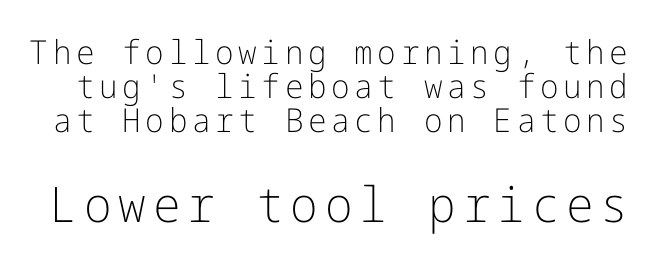
The image shows 49 px light sans-serif type, upright; set tight line spacing (1.03x), not underlined; the second (bottom) block is 1.48x larger; low stroke contrast and a medium x-height.
